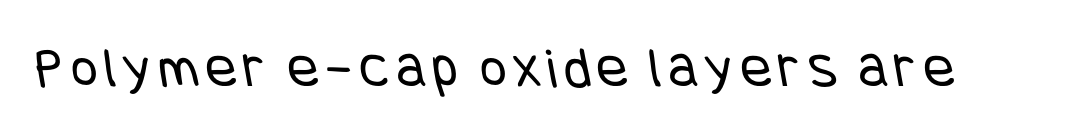
{"serif": "no", "bold": "no", "weight": "regular", "width": "condensed", "stroke_contrast": "low", "x_height": "large", "underline": "no", "glyph_px": 58}
